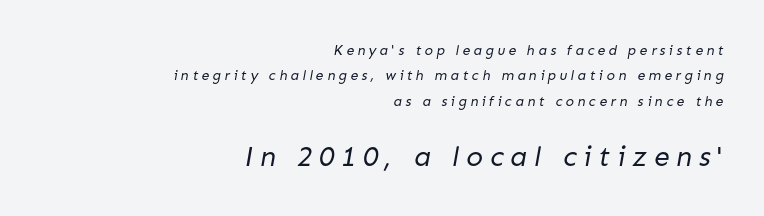
These lines are composed in type without serifs. The face looks like a standard text weight, possibly lighter. You could only call the tracking loose — the letters float apart. The lines are quadded right. Is this a fixed-width face? No — the glyphs have proportional, varying widths.
